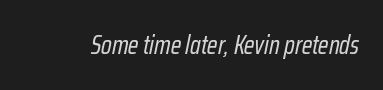
Q: Is the text bold? A: No.
Q: Is the text italic (slanted)? A: Yes, it leans right by about 12 degrees.
Q: Is the text underlined? A: No.
Q: Is the spacing between letters normal or unusually wide? A: Normal.
